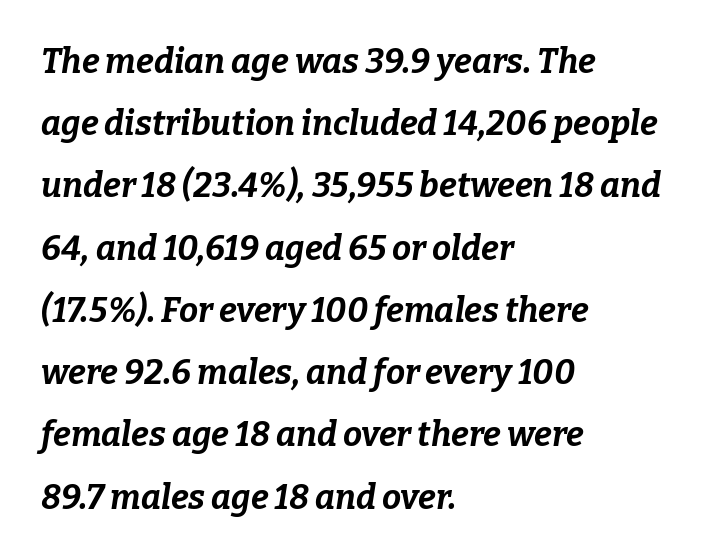
The image shows 34 px bold type, italic (leaning right); set left-aligned, line spacing 1.83x, normal letter spacing, not underlined; low stroke contrast and a medium x-height.
